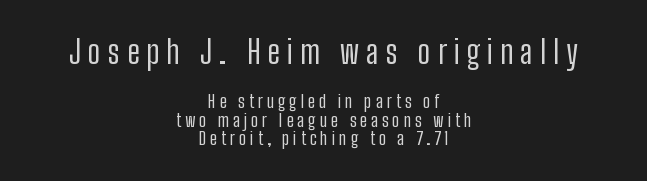
{"serif": "no", "italic": "no", "bold": "no", "weight": "regular", "width": "condensed", "stroke_contrast": "low", "x_height": "medium", "monospaced": "no", "underline": "no", "align": "center", "line_spacing": "tight", "line_spacing_ratio": 1.02, "letter_spacing": "wide", "letter_spacing_em": 0.22, "larger_block": "first", "size_ratio": 1.78, "glyph_px": 32}
